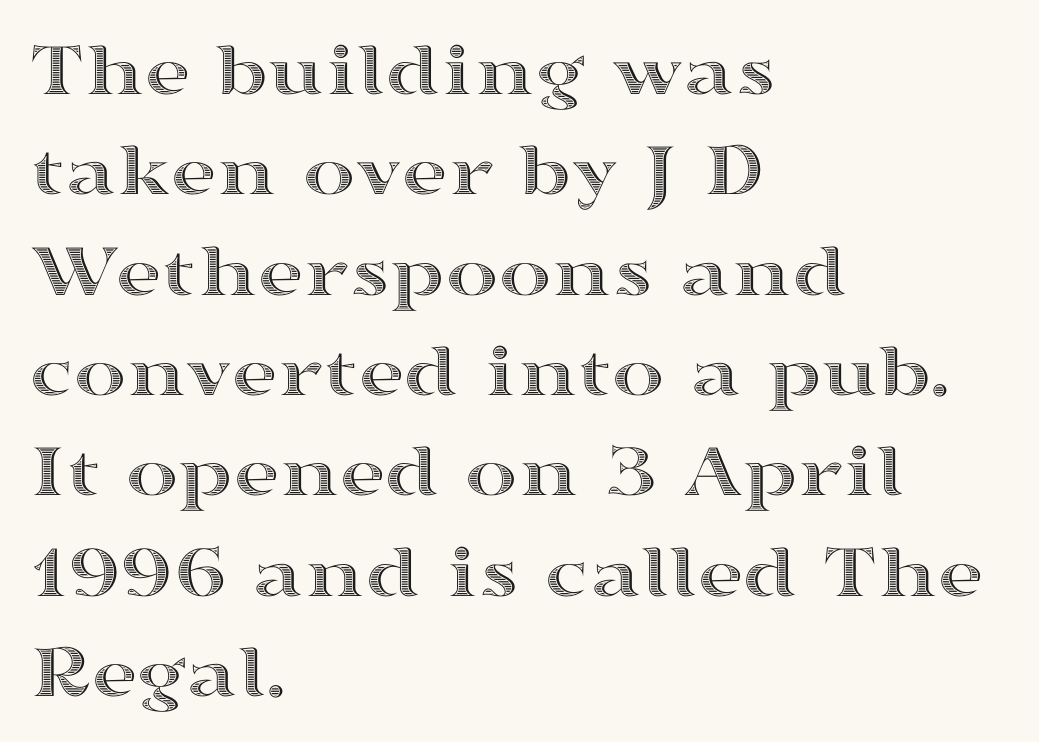
{"italic": "no", "width": "wide", "x_height": "medium", "monospaced": "no", "underline": "no", "align": "left", "line_spacing": "normal", "line_spacing_ratio": 1.27, "letter_spacing": "normal", "letter_spacing_em": 0.0, "glyph_px": 79}
